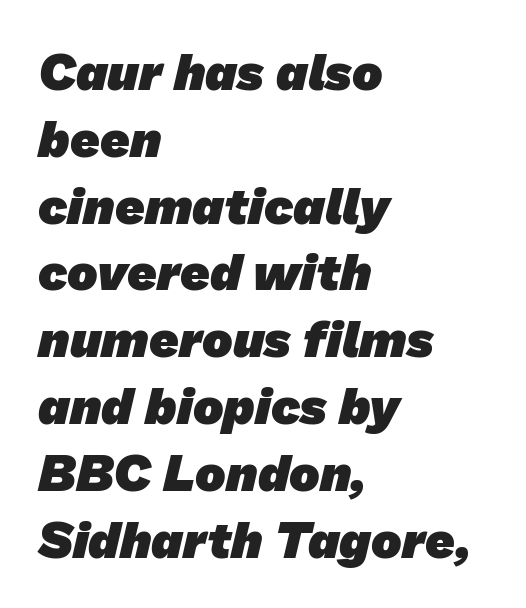
The image shows 51 px heavy sans-serif type; set left-aligned, normal line spacing (1.31x), normal letter spacing, not underlined; low stroke contrast and a medium x-height.
